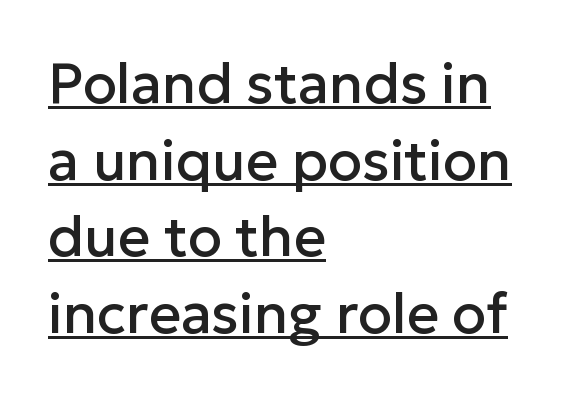
Is the letter spacing exaggerated? No — it looks like the ordinary default. The rendering anchors every line to the left-hand side. This sample carries an underscore along the baseline area. The vertical gap from one line to the next is medium. Italic? Not at all — the glyphs are vertical. A typesetter would label this face a sans.
